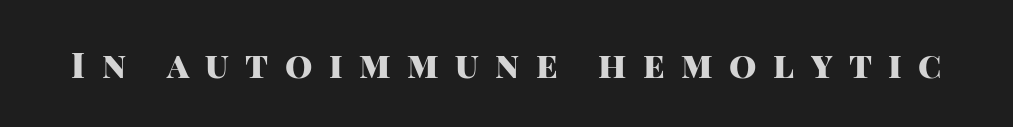
The gap between lines stays unmarked. Words appear elongated and porous because spacing is wide. These lines are composed in type without serifs. The rendering uses natural spacing where letterforms have individual widths. Quick note: not italic, upright.
